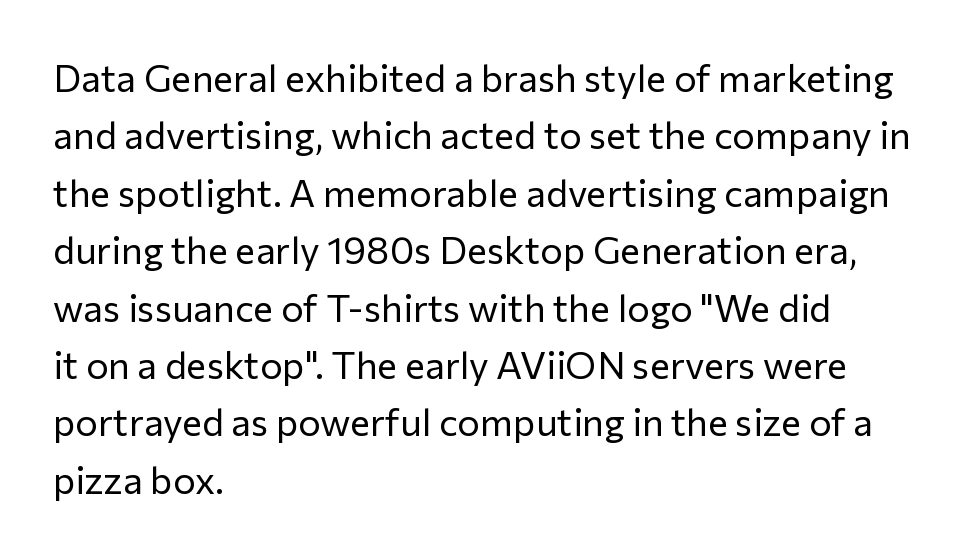
Any mark beneath the type? The region is blank. The face used here is a sans, in the tradition of grotesques and geometrics. These lines are rendered in a variable-pitch font. Line spacing here is normal. A classic flush-left, rag-right setting is used for this passage. These lines were composed using upright roman letters.
